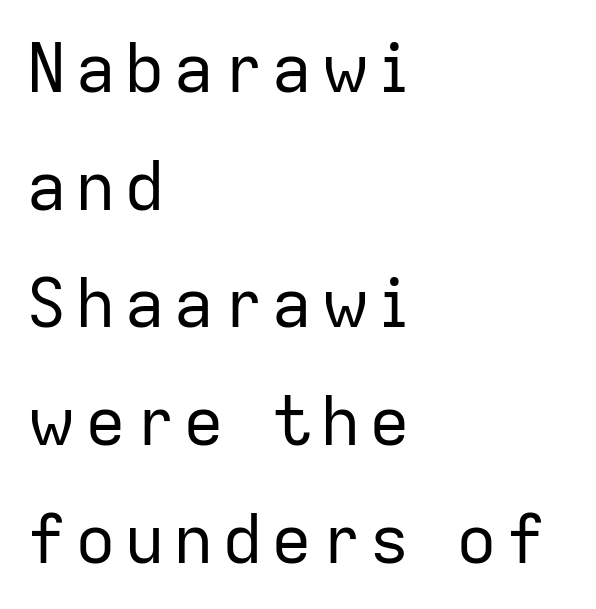
The image shows 68 px regular-weight sans-serif type, upright; set left-aligned, line spacing 1.73x, not underlined; low stroke contrast and a medium x-height.
